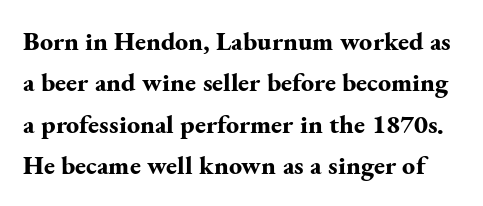
{"italic": "no", "bold": "yes", "underline": "no", "line_spacing": "normal", "line_spacing_ratio": 1.59, "letter_spacing": "normal", "letter_spacing_em": 0.0, "glyph_px": 26}
